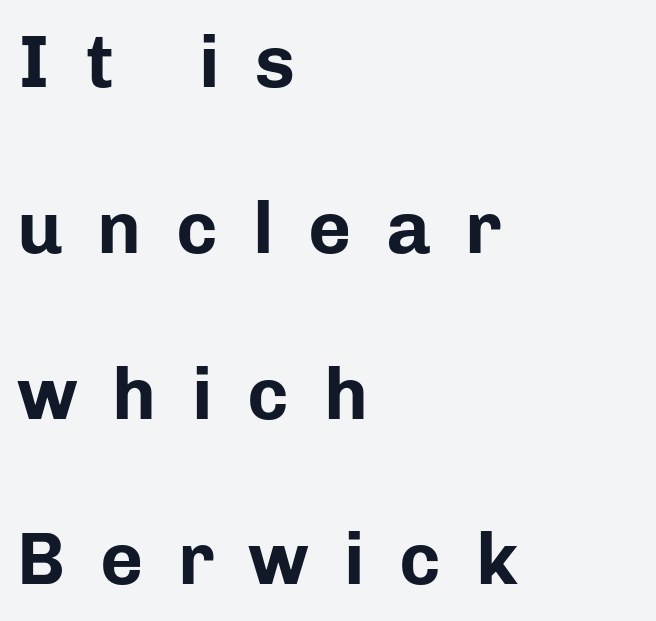
{"serif": "no", "italic": "no", "bold": "yes", "weight": "bold", "width": "normal", "stroke_contrast": "low", "x_height": "medium", "monospaced": "no", "underline": "no", "align": "left", "line_spacing": "loose", "line_spacing_ratio": 2.24, "letter_spacing": "wide", "letter_spacing_em": 0.47, "glyph_px": 74}
